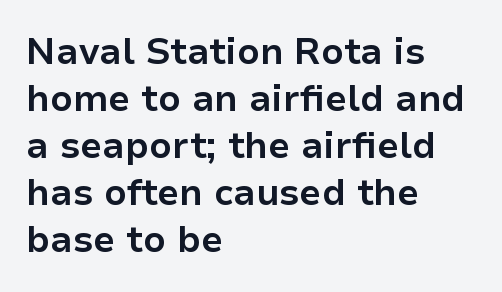
Q: Is the text bold? A: Yes.
Q: Is the text italic (slanted)? A: No, it is upright.
Q: Is the typeface a serif or a sans-serif typeface? A: Sans-serif.
Q: Is the text underlined? A: No.
Q: How is the paragraph aligned? A: Left-aligned.
Q: Is the spacing between letters normal or unusually wide? A: Normal.
Q: Is the spacing between lines tight, normal or loose? A: Normal.
Q: Width (condensed, normal, or wide)? A: Normal.
Q: Stroke contrast? A: Low.
Q: x-height? A: Medium.
Q: Monospaced? A: No.
